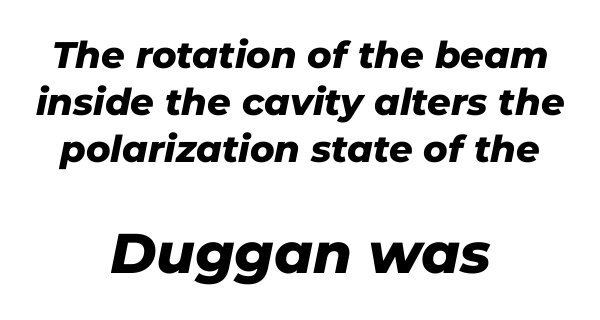
{"italic": "yes", "lean": "right", "slant_degrees": 11, "bold": "yes", "weight": "heavy", "width": "normal", "stroke_contrast": "low", "x_height": "medium", "monospaced": "no", "underline": "no", "align": "center", "line_spacing": "normal", "line_spacing_ratio": 1.27, "letter_spacing": "normal", "letter_spacing_em": 0.0, "larger_block": "second", "size_ratio": 1.51, "glyph_px": 56}
